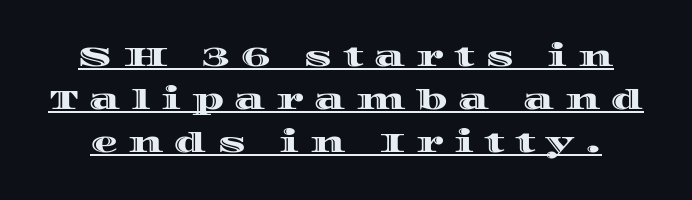
Q: Is the text italic (slanted)? A: No, it is upright.
Q: Is the text underlined? A: Yes.
Q: Is the spacing between letters normal or unusually wide? A: Unusually wide.
Q: Is the spacing between lines tight, normal or loose? A: Normal.
